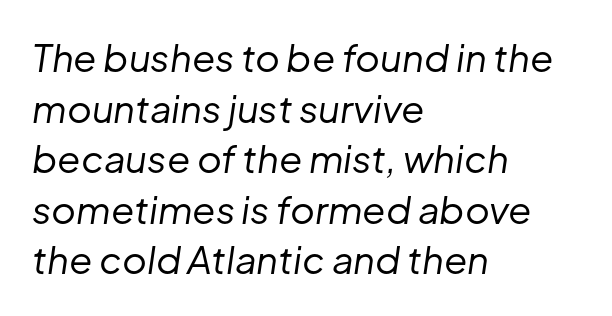
Q: Is the text bold? A: No.
Q: Is the text italic (slanted)? A: Yes, it leans right by about 8 degrees.
Q: Is the text underlined? A: No.
Q: How is the paragraph aligned? A: Left-aligned.
Q: Is the spacing between letters normal or unusually wide? A: Normal.
Q: Is the spacing between lines tight, normal or loose? A: Normal.
Q: Width (condensed, normal, or wide)? A: Normal.
Q: Stroke contrast? A: Low.
Q: x-height? A: Medium.
Q: Monospaced? A: No.
